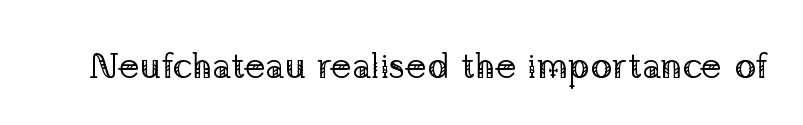
Check the space under the baseline: it is left empty. Each letter keeps its own natural width here, so spacing adapts to shape. Examine the stroke ends and you'll spot serifs. The letters stand upright; this is a roman face.
